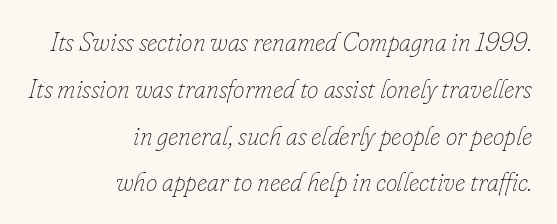
{"italic": "yes", "lean": "right", "slant_degrees": 16, "bold": "no", "underline": "no", "align": "right", "line_spacing_ratio": 1.8, "letter_spacing": "normal", "letter_spacing_em": 0.0, "glyph_px": 26}
